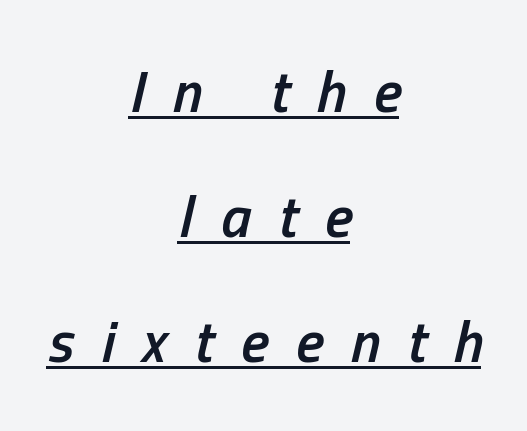
The image shows 59 px semibold, condensed type, italic (leaning right); set centered, loose line spacing (2.12x), unusually wide letter spacing (+0.46 em), underlined; low stroke contrast and a medium x-height.
